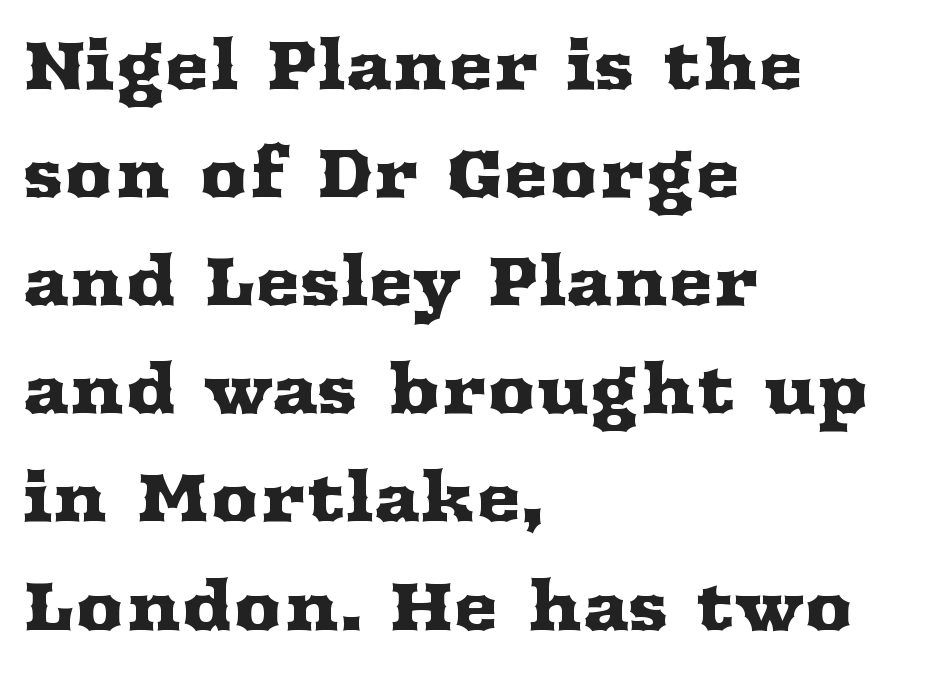
{"serif": "yes", "italic": "no", "width": "wide", "stroke_contrast": "medium", "x_height": "medium", "monospaced": "no", "underline": "no", "align": "left", "line_spacing": "normal", "line_spacing_ratio": 1.59, "letter_spacing": "normal", "letter_spacing_em": 0.0, "glyph_px": 68}
